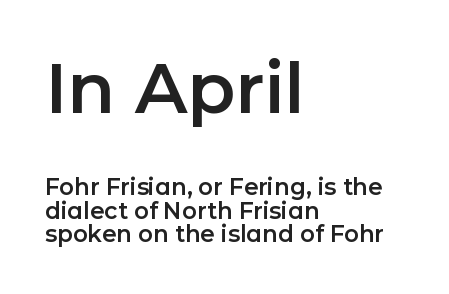
{"serif": "no", "italic": "no", "width": "normal", "stroke_contrast": "low", "x_height": "medium", "monospaced": "no", "underline": "no", "align": "left", "line_spacing": "tight", "line_spacing_ratio": 1.02, "letter_spacing": "normal", "letter_spacing_em": 0.0, "larger_block": "first", "size_ratio": 3.04, "glyph_px": 70}
